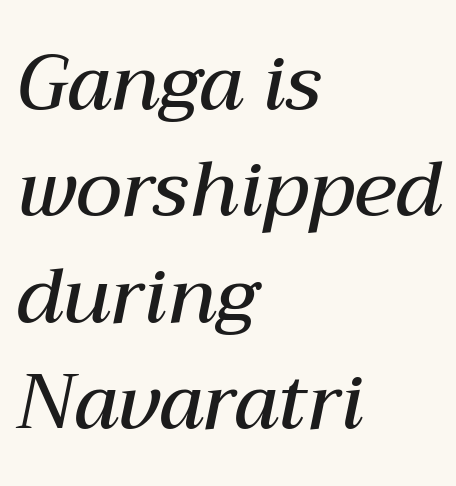
{"italic": "yes", "lean": "right", "slant_degrees": 12, "bold": "semi", "weight": "semibold", "width": "normal", "stroke_contrast": "medium", "x_height": "medium", "monospaced": "no", "underline": "no", "align": "left", "line_spacing": "normal", "line_spacing_ratio": 1.38, "letter_spacing": "normal", "letter_spacing_em": 0.0, "glyph_px": 77}
